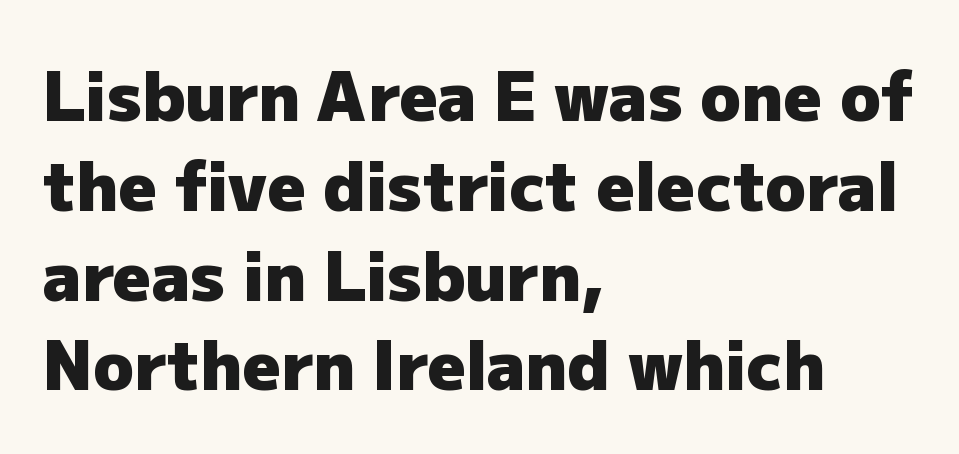
The image shows 67 px heavy sans-serif type, upright; set left-aligned, normal line spacing (1.34x), normal letter spacing, not underlined; low stroke contrast and a medium x-height.
